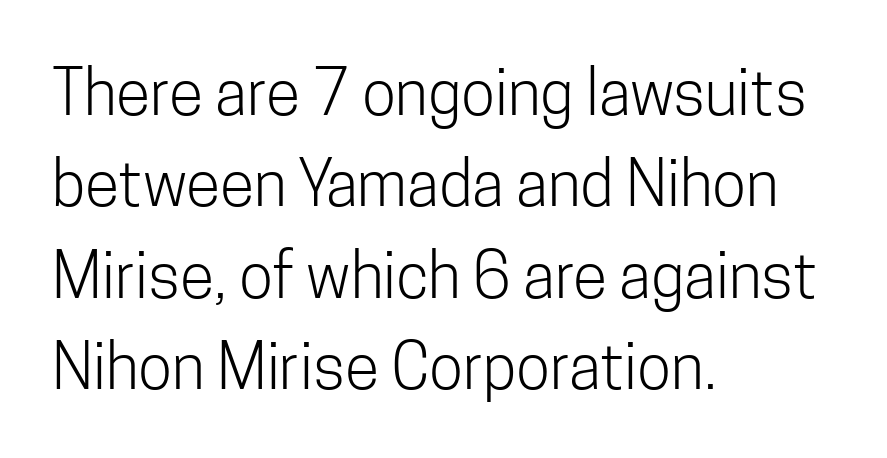
The image shows 63 px light, condensed sans-serif type, upright; set left-aligned, normal line spacing (1.45x), normal letter spacing, not underlined; low stroke contrast and a medium x-height.
